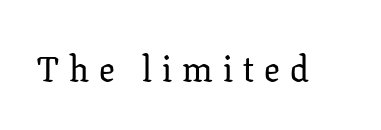
Q: Is the text italic (slanted)? A: No, it is upright.
Q: Is the typeface a serif or a sans-serif typeface? A: Serif.
Q: Is the text underlined? A: No.
Q: Is the spacing between letters normal or unusually wide? A: Unusually wide.
Q: Width (condensed, normal, or wide)? A: Normal.
Q: Stroke contrast? A: Low.
Q: x-height? A: Medium.
Q: Monospaced? A: No.
